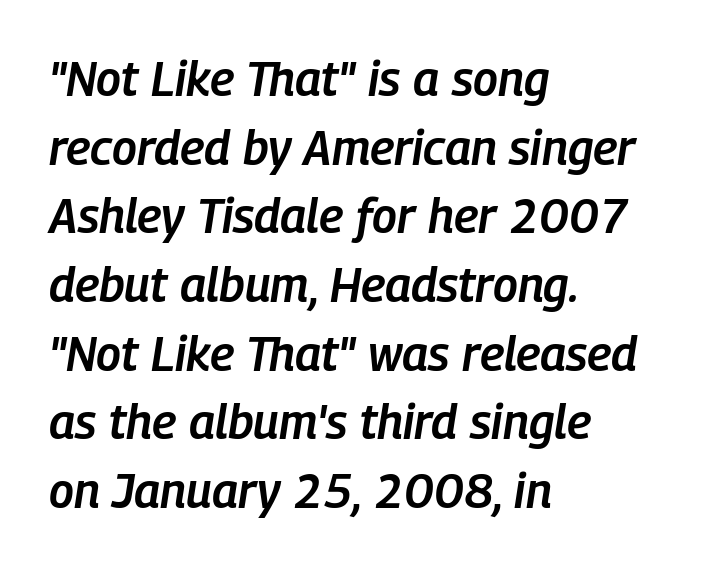
{"italic": "yes", "lean": "right", "slant_degrees": 9, "bold": "semi", "weight": "semibold", "width": "condensed", "stroke_contrast": "low", "x_height": "medium", "monospaced": "no", "underline": "no", "align": "left", "line_spacing": "normal", "line_spacing_ratio": 1.43, "letter_spacing": "normal", "letter_spacing_em": 0.0, "glyph_px": 48}
